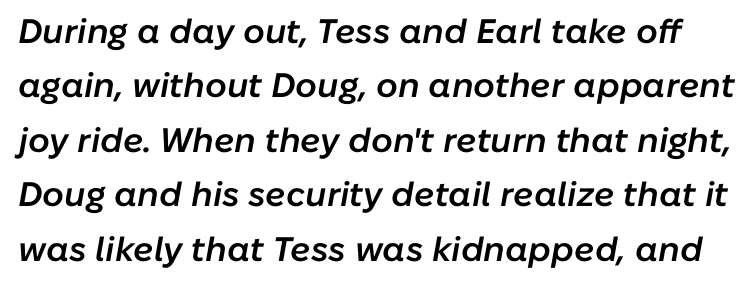
{"italic": "yes", "lean": "right", "slant_degrees": 10, "bold": "semi", "weight": "semibold", "width": "normal", "stroke_contrast": "low", "x_height": "medium", "monospaced": "no", "underline": "no", "line_spacing": "normal", "line_spacing_ratio": 1.6, "letter_spacing": "normal", "letter_spacing_em": 0.0, "glyph_px": 34}
